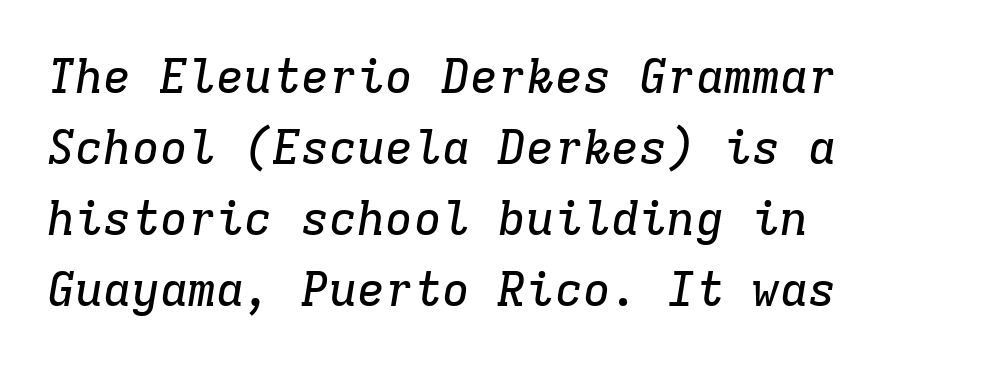
The rendering uses a moderate line-height, typical for paragraphs. Which margin do the lines hug? The left one — the right edge is uneven. Looks like terminal output: every glyph gets an equal slot. Letters rest on an invisible, unmarked baseline. Yep, those are serifs on the letters. Yep, that's italic — everything's leaning.
